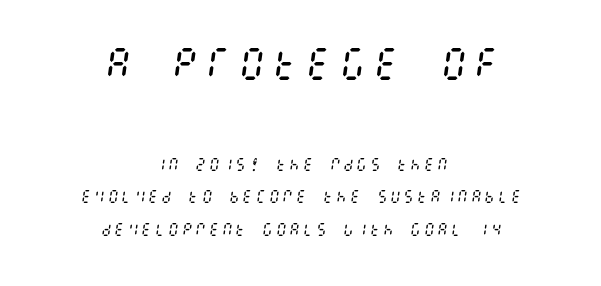
{"italic": "yes", "lean": "right", "slant_degrees": 8, "bold": "no", "weight": "regular", "width": "condensed", "stroke_contrast": "medium", "x_height": "large", "underline": "no", "align": "center", "line_spacing": "loose", "line_spacing_ratio": 2.33, "larger_block": "first", "size_ratio": 2.5, "glyph_px": 35}
